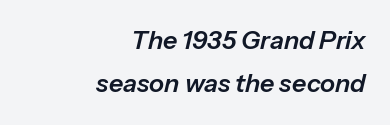
The image shows 25 px text type, italic (leaning right); set right-aligned, line spacing 1.72x, normal letter spacing, not underlined.
